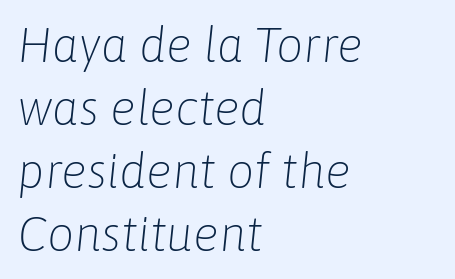
{"italic": "yes", "lean": "right", "slant_degrees": 6, "bold": "no", "weight": "light", "width": "normal", "stroke_contrast": "low", "x_height": "medium", "monospaced": "no", "underline": "no", "align": "left", "line_spacing": "normal", "line_spacing_ratio": 1.31, "letter_spacing": "normal", "letter_spacing_em": 0.0, "glyph_px": 48}
